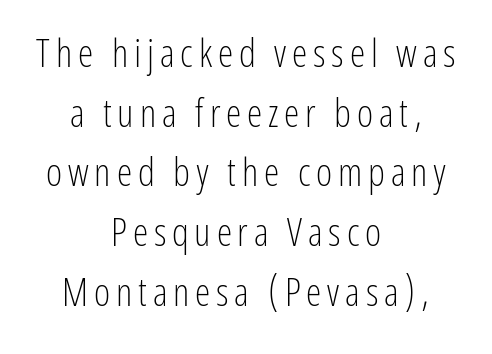
{"serif": "no", "italic": "no", "bold": "no", "weight": "light", "width": "condensed", "stroke_contrast": "low", "x_height": "medium", "monospaced": "no", "underline": "no", "align": "center", "line_spacing": "normal", "line_spacing_ratio": 1.53, "glyph_px": 39}
